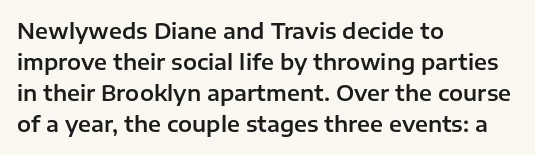
The image shows 21 px text type, upright; set left-aligned, normal line spacing (1.48x), normal letter spacing, not underlined.
